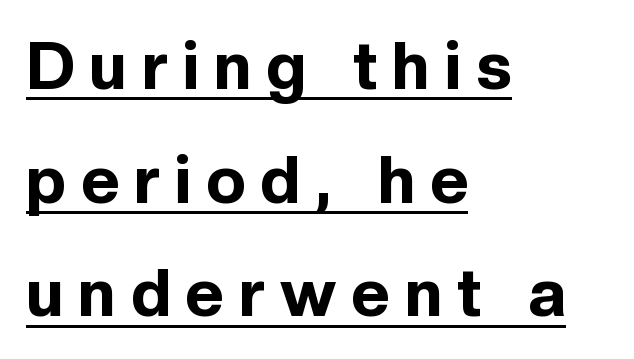
The image shows 66 px bold sans-serif type, upright; set left-aligned, line spacing 1.72x, unusually wide letter spacing (+0.23 em), underlined; a medium x-height.
